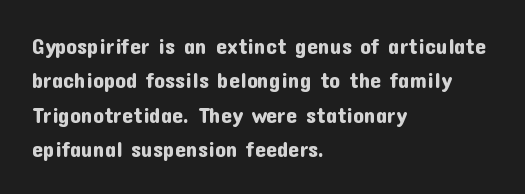
{"italic": "no", "underline": "no", "align": "left", "line_spacing": "normal", "line_spacing_ratio": 1.56, "letter_spacing": "normal", "letter_spacing_em": 0.0, "glyph_px": 22}
